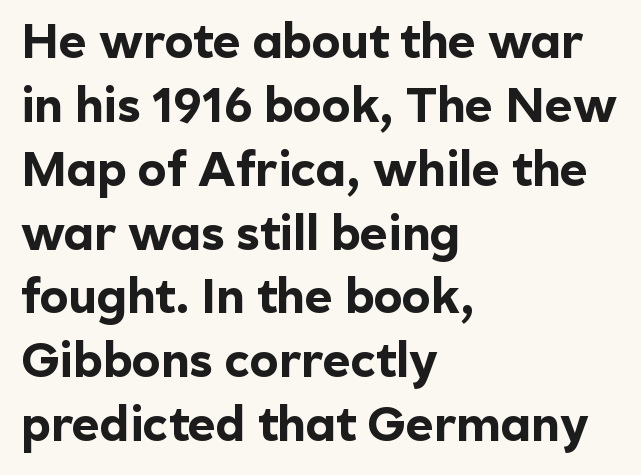
{"serif": "no", "italic": "no", "bold": "yes", "weight": "bold", "width": "normal", "x_height": "medium", "monospaced": "no", "underline": "no", "align": "left", "line_spacing": "normal", "line_spacing_ratio": 1.33, "letter_spacing": "normal", "letter_spacing_em": 0.0, "glyph_px": 48}
